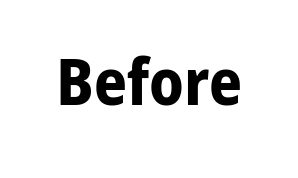
The image shows 65 px bold sans-serif type, upright; set normal letter spacing, not underlined; low stroke contrast and a medium x-height.
